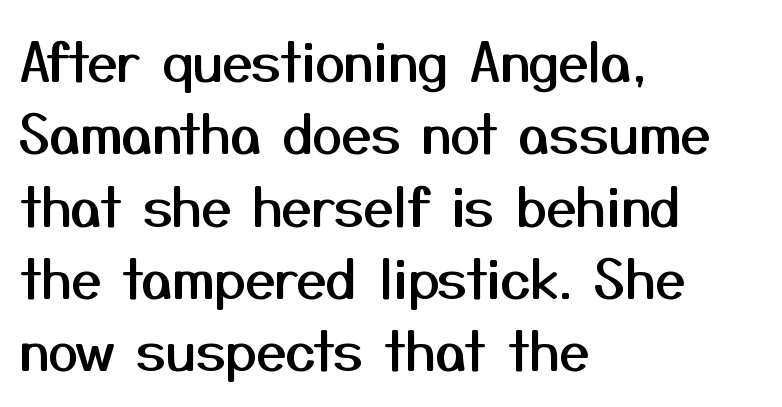
Q: Is the text italic (slanted)? A: No, it is upright.
Q: Is the typeface a serif or a sans-serif typeface? A: Sans-serif.
Q: Is the text underlined? A: No.
Q: How is the paragraph aligned? A: Left-aligned.
Q: Is the spacing between letters normal or unusually wide? A: Normal.
Q: Is the spacing between lines tight, normal or loose? A: Normal.
Q: Width (condensed, normal, or wide)? A: Normal.
Q: Stroke contrast? A: Medium.
Q: x-height? A: Medium.
Q: Monospaced? A: No.
